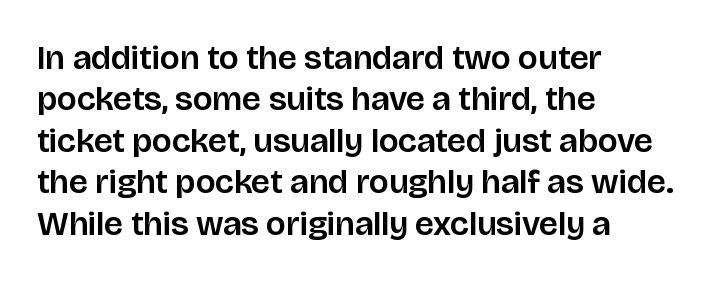
Q: Is the text italic (slanted)? A: No, it is upright.
Q: Is the typeface a serif or a sans-serif typeface? A: Sans-serif.
Q: Is the text underlined? A: No.
Q: How is the paragraph aligned? A: Left-aligned.
Q: Is the spacing between letters normal or unusually wide? A: Normal.
Q: Width (condensed, normal, or wide)? A: Normal.
Q: Stroke contrast? A: Low.
Q: x-height? A: Large.
Q: Monospaced? A: No.
